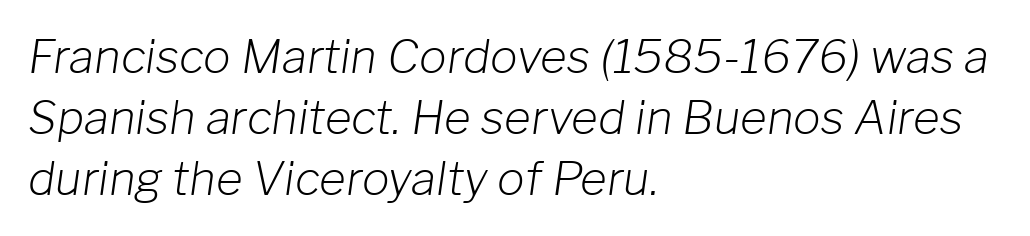
{"italic": "yes", "lean": "right", "slant_degrees": 8, "bold": "no", "weight": "light", "width": "normal", "stroke_contrast": "low", "x_height": "medium", "monospaced": "no", "underline": "no", "align": "left", "line_spacing": "normal", "line_spacing_ratio": 1.33, "letter_spacing": "normal", "letter_spacing_em": 0.0, "glyph_px": 46}
